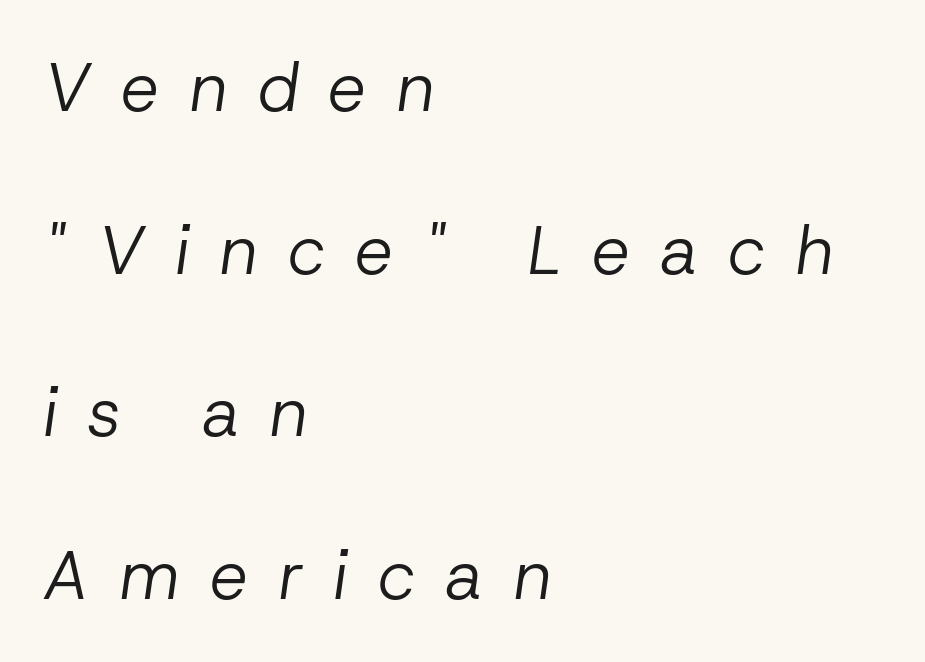
The image shows 68 px regular-weight type, italic (leaning right); set left-aligned, loose line spacing (2.39x), unusually wide letter spacing (+0.44 em), not underlined; low stroke contrast and a medium x-height.
